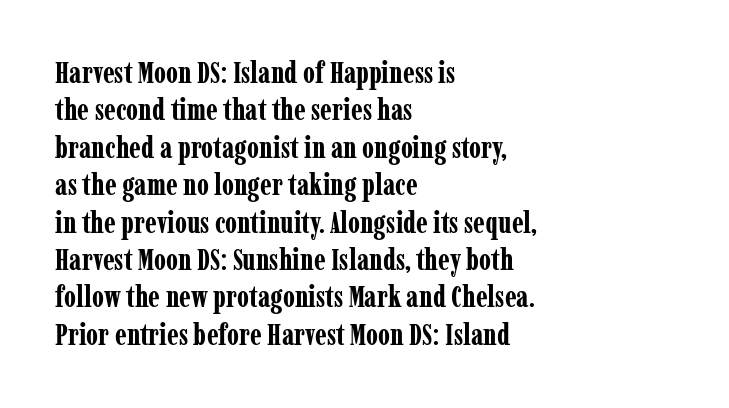
{"serif": "yes", "italic": "no", "bold": "yes", "weight": "bold", "width": "condensed", "stroke_contrast": "low", "x_height": "medium", "monospaced": "no", "underline": "no", "align": "left", "line_spacing": "normal", "line_spacing_ratio": 1.29, "letter_spacing": "normal", "letter_spacing_em": 0.0, "glyph_px": 29}
